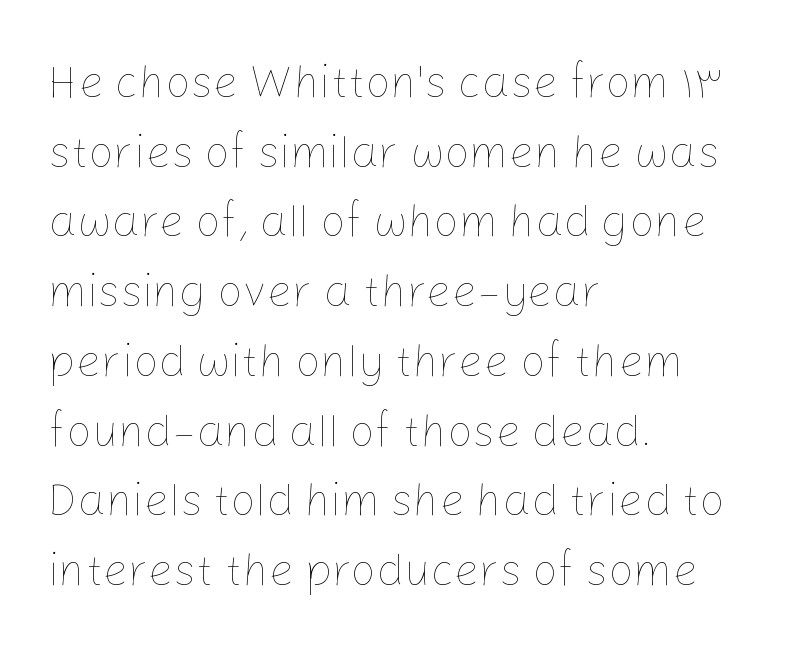
The letters advance in unequal steps, a hallmark of proportional type. The gap between lines stays unmarked. Weight: regular or lighter. Notice how descenders clear the ascenders below comfortably — that's standard leading. In CSS terms this would be text-align: left.
